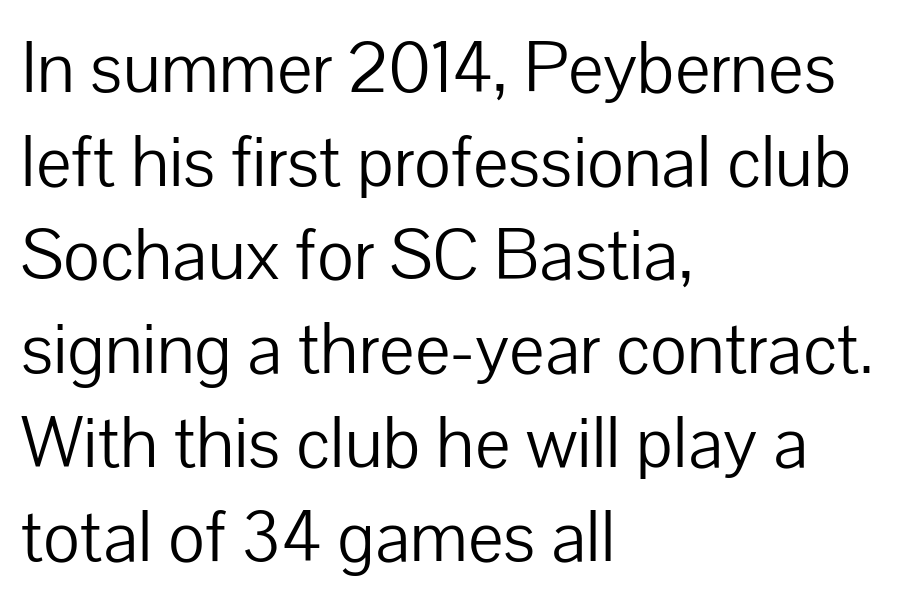
The image shows 71 px light sans-serif type, upright; set left-aligned, normal line spacing (1.32x), normal letter spacing, not underlined; low stroke contrast and a medium x-height.
